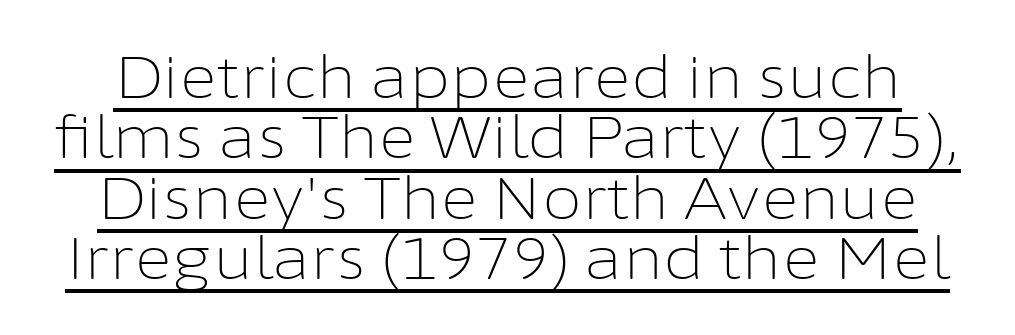
Ordinary non-slanted type is in use. Observe the ordinary spacing: letters are neighbours, not strangers. The glyphs are accompanied by a horizontal stroke just below them. To sum up the face: it is a sans, with no serifs. The weight would be labelled regular, book, light, or lighter still.
